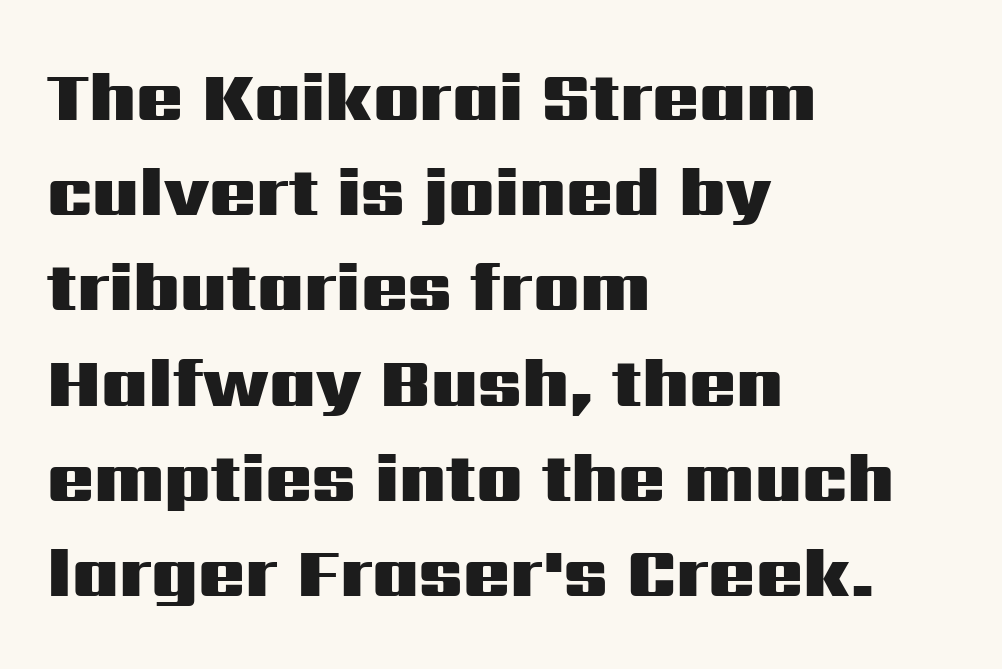
{"serif": "no", "italic": "no", "bold": "yes", "weight": "heavy", "width": "wide", "stroke_contrast": "medium", "x_height": "medium", "monospaced": "no", "underline": "no", "align": "left", "line_spacing": "normal", "line_spacing_ratio": 1.38, "letter_spacing": "normal", "letter_spacing_em": 0.0, "glyph_px": 69}
